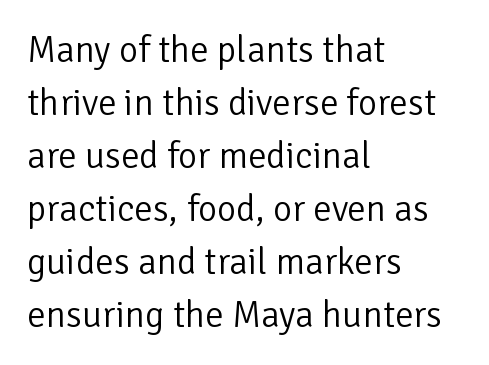
Q: Is the text bold? A: No.
Q: Is the text italic (slanted)? A: No, it is upright.
Q: Is the typeface a serif or a sans-serif typeface? A: Sans-serif.
Q: Is the text underlined? A: No.
Q: How is the paragraph aligned? A: Left-aligned.
Q: Is the spacing between letters normal or unusually wide? A: Normal.
Q: Is the spacing between lines tight, normal or loose? A: Normal.
Q: Width (condensed, normal, or wide)? A: Normal.
Q: Stroke contrast? A: Low.
Q: x-height? A: Medium.
Q: Monospaced? A: No.
